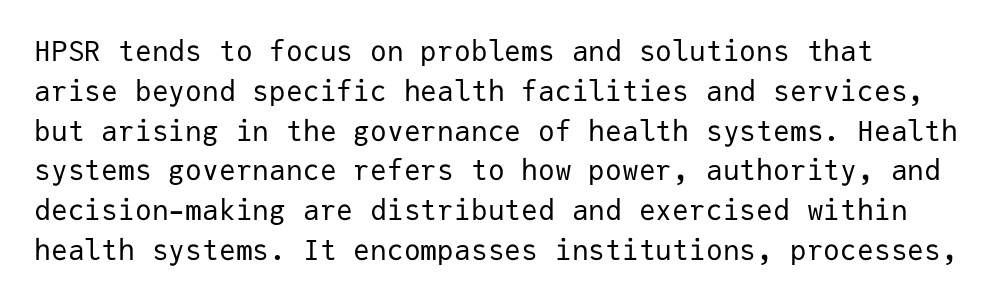
The image shows 28 px regular-weight sans-serif type, upright, monospaced; set left-aligned, normal line spacing (1.42x), normal letter spacing, not underlined; low stroke contrast and a medium x-height.
